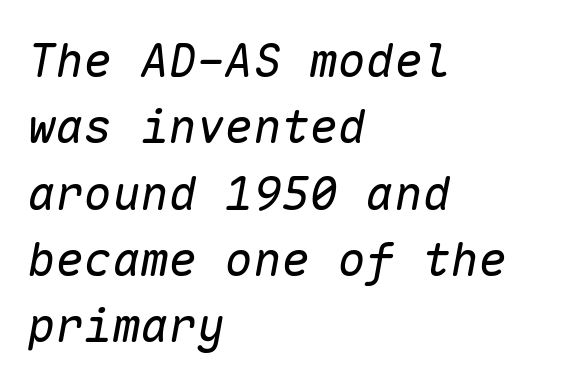
The image shows 47 px regular-weight type, italic (leaning right), monospaced; set left-aligned, normal line spacing (1.41x), normal letter spacing, not underlined; low stroke contrast and a medium x-height.
